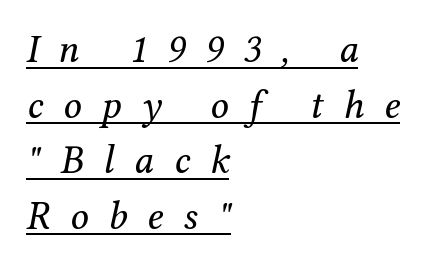
{"serif": "yes", "italic": "yes", "lean": "right", "slant_degrees": 12, "bold": "no", "weight": "regular", "width": "normal", "stroke_contrast": "medium", "x_height": "medium", "monospaced": "no", "underline": "yes", "align": "left", "line_spacing": "normal", "line_spacing_ratio": 1.39, "letter_spacing": "wide", "letter_spacing_em": 0.5, "glyph_px": 40}
